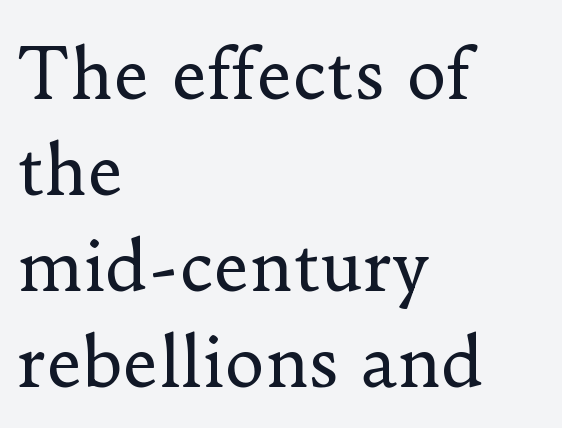
Q: Is the text bold? A: No.
Q: Is the text italic (slanted)? A: No, it is upright.
Q: Is the typeface a serif or a sans-serif typeface? A: Serif.
Q: Is the text underlined? A: No.
Q: How is the paragraph aligned? A: Left-aligned.
Q: Is the spacing between letters normal or unusually wide? A: Normal.
Q: Is the spacing between lines tight, normal or loose? A: Normal.
Q: Width (condensed, normal, or wide)? A: Normal.
Q: Stroke contrast? A: Low.
Q: x-height? A: Small.
Q: Monospaced? A: No.
